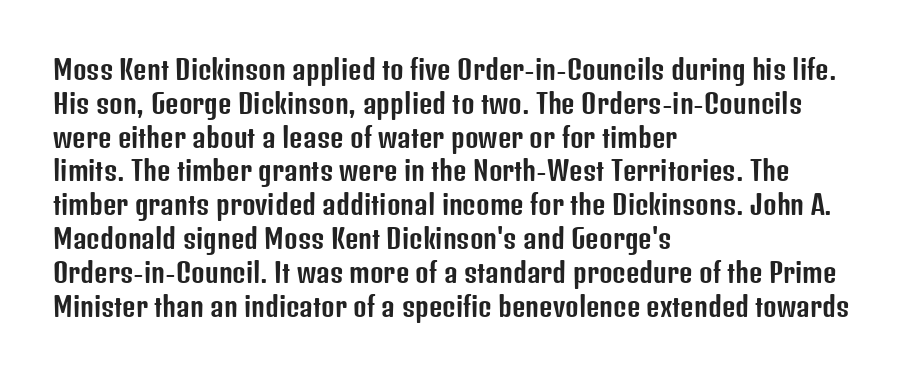
{"italic": "no", "underline": "no", "align": "left", "line_spacing": "normal", "line_spacing_ratio": 1.3, "letter_spacing": "normal", "letter_spacing_em": 0.0, "glyph_px": 26}
